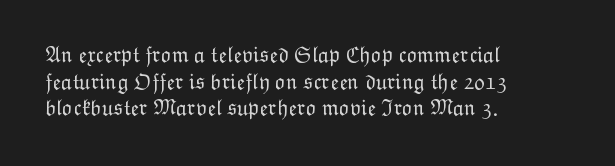
The image shows 22 px text type, upright; set left-aligned, line spacing 1.21x, normal letter spacing, not underlined.
